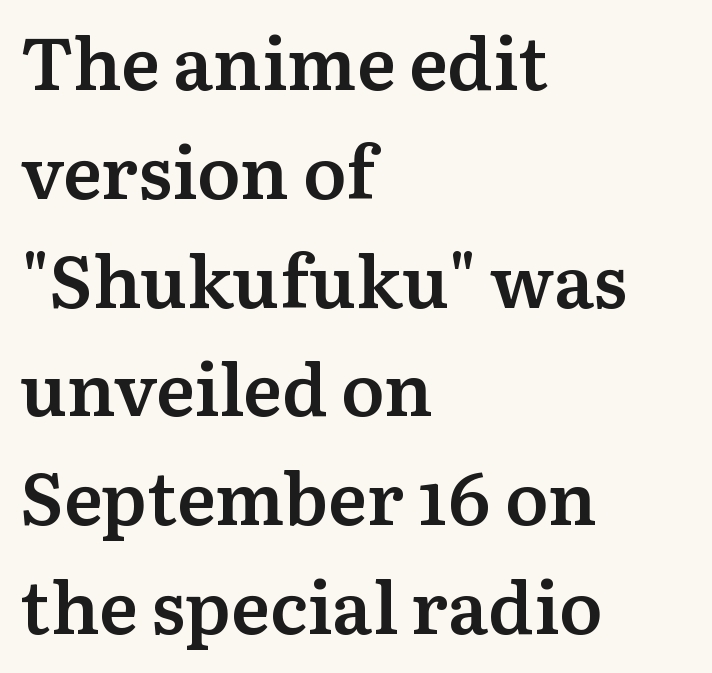
The image shows 73 px semibold serif type, upright; set left-aligned, normal line spacing (1.49x), normal letter spacing, not underlined; medium stroke contrast and a medium x-height.
